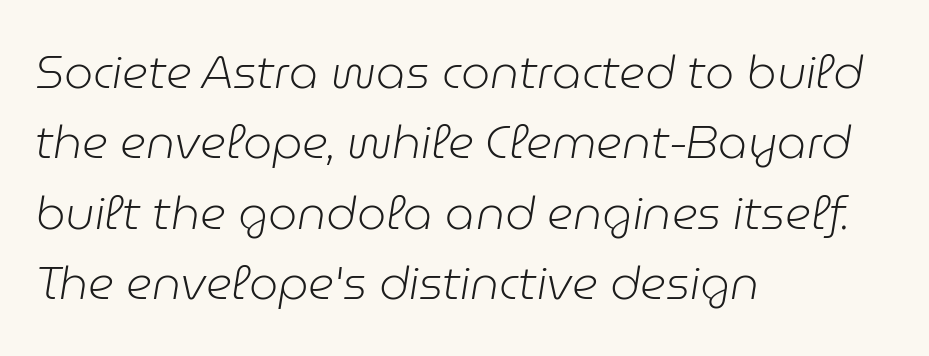
Q: Is the text bold? A: No.
Q: Is the text italic (slanted)? A: Yes, it leans right by about 9 degrees.
Q: Is the text underlined? A: No.
Q: How is the paragraph aligned? A: Left-aligned.
Q: Is the spacing between letters normal or unusually wide? A: Normal.
Q: Is the spacing between lines tight, normal or loose? A: Normal.
Q: Width (condensed, normal, or wide)? A: Normal.
Q: Stroke contrast? A: Low.
Q: x-height? A: Medium.
Q: Monospaced? A: No.
